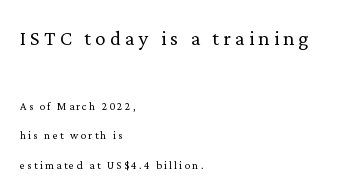
The image shows 26 px text type, upright; set left-aligned, loose line spacing (2.11x), not underlined; the first (top) block is 1.86x larger.
